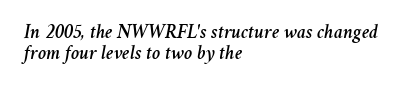
{"italic": "yes", "lean": "right", "slant_degrees": 11, "underline": "no", "align": "left", "line_spacing": "tight", "line_spacing_ratio": 1.03, "letter_spacing": "normal", "letter_spacing_em": 0.0, "glyph_px": 20}
